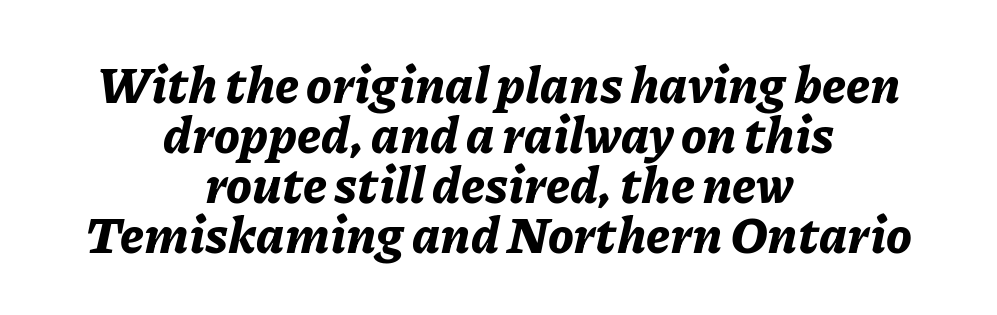
The image shows 51 px bold type, italic (leaning right); set centered, tight line spacing (0.98x), normal letter spacing, not underlined; low stroke contrast and a medium x-height.
